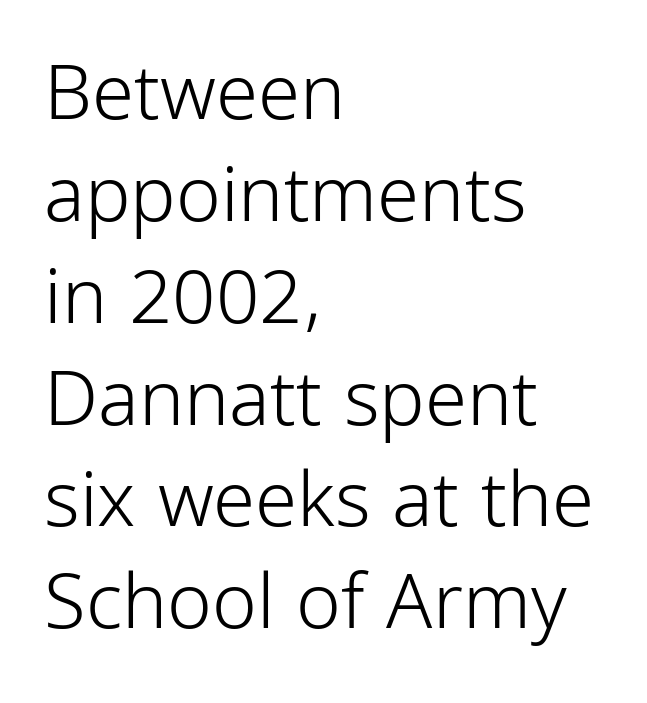
The image shows 76 px light, condensed sans-serif type, upright; set left-aligned, normal line spacing (1.34x), normal letter spacing, not underlined; low stroke contrast and a medium x-height.
